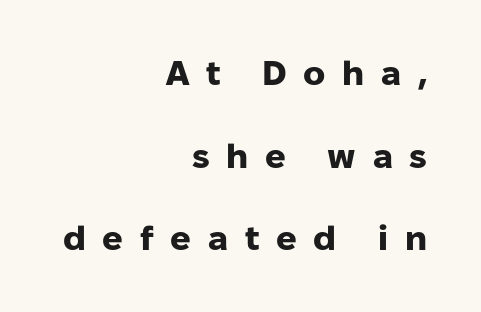
Q: Is the text bold? A: Yes.
Q: Is the text italic (slanted)? A: No, it is upright.
Q: Is the typeface a serif or a sans-serif typeface? A: Sans-serif.
Q: Is the text underlined? A: No.
Q: How is the paragraph aligned? A: Right-aligned.
Q: Is the spacing between letters normal or unusually wide? A: Unusually wide.
Q: Is the spacing between lines tight, normal or loose? A: Loose.
Q: Width (condensed, normal, or wide)? A: Normal.
Q: Stroke contrast? A: Low.
Q: x-height? A: Medium.
Q: Monospaced? A: No.
